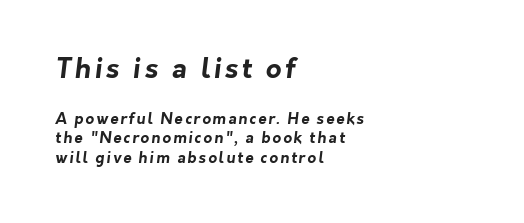
Typesetter's note: full bold, strokes at maximum text heaviness. In this sample the first text group is rendered at the bigger scale. Whoever set this chose a conventional vertical rhythm. The string is rendered with underlining switched off. A classic flush-left, rag-right setting is used for this passage.
